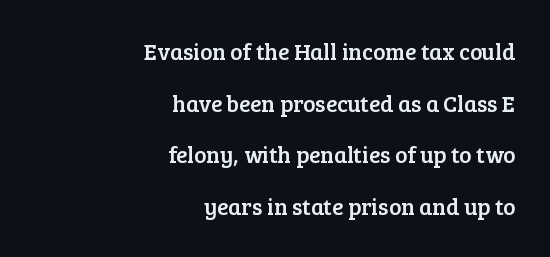
The image shows 23 px text type, upright; set right-aligned, loose line spacing (2.24x), normal letter spacing, not underlined.
